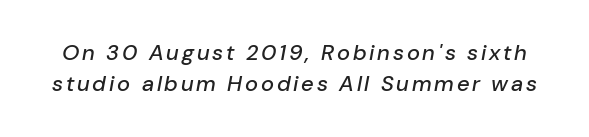
{"italic": "yes", "lean": "right", "slant_degrees": 10, "underline": "no", "line_spacing": "normal", "line_spacing_ratio": 1.43, "glyph_px": 22}
